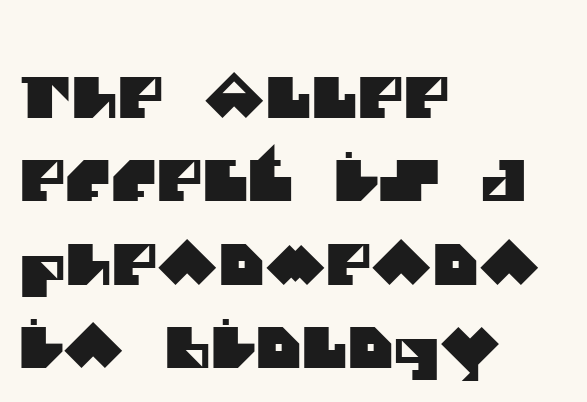
Q: Is the typeface a serif or a sans-serif typeface? A: Sans-serif.
Q: Is the text underlined? A: No.
Q: How is the paragraph aligned? A: Left-aligned.
Q: Is the spacing between letters normal or unusually wide? A: Normal.
Q: Is the spacing between lines tight, normal or loose? A: Normal.
Q: Width (condensed, normal, or wide)? A: Normal.
Q: Stroke contrast? A: Medium.
Q: x-height? A: Large.
Q: Monospaced? A: No.
